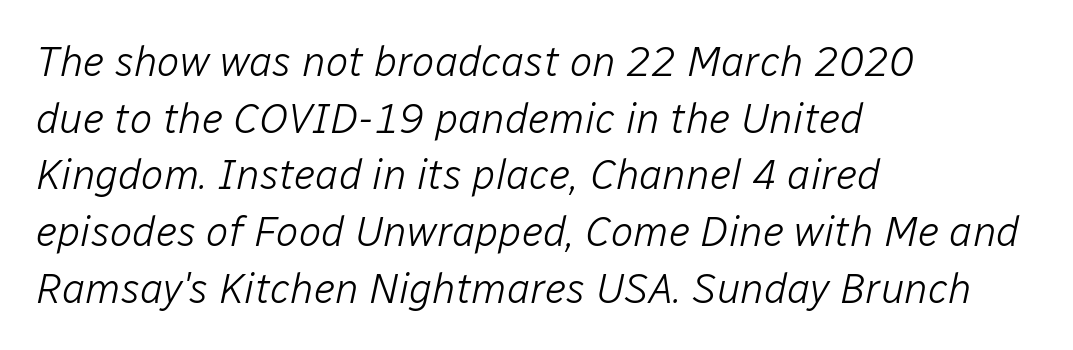
Beneath every word, the page is bare. The letters advance in unequal steps, a hallmark of proportional type. In CSS terms this would be text-align: left. Caption: standard tracking, unaltered. The typesetting does not lean heavy: it is not bold. Line spacing here is normal.
